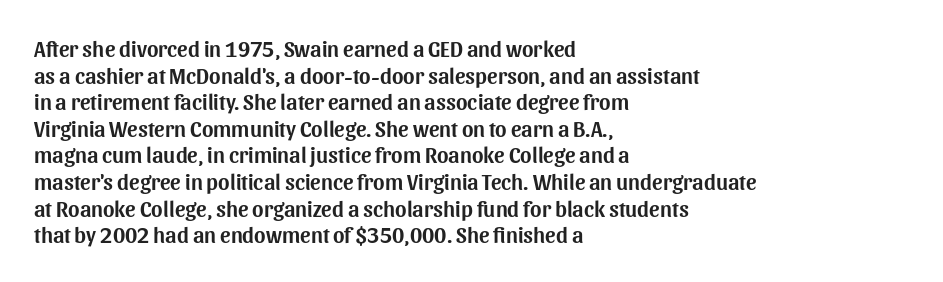
The image shows 22 px text type, upright; set left-aligned, line spacing 1.21x, normal letter spacing, not underlined.
